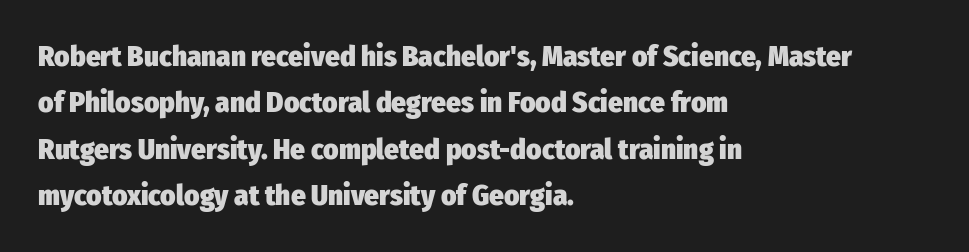
The image shows 29 px heavy, condensed sans-serif type, upright; set left-aligned, normal line spacing (1.6x), normal letter spacing, not underlined; low stroke contrast and a medium x-height.
